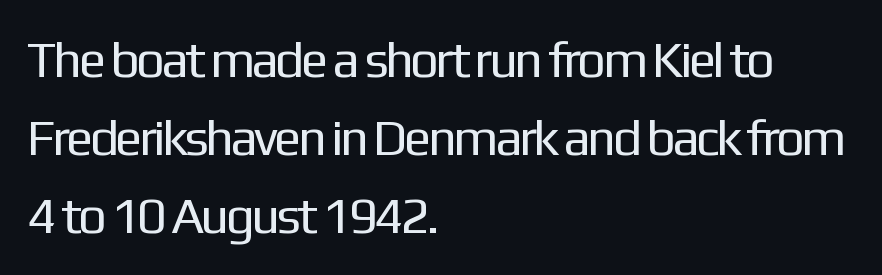
The image shows 51 px regular-weight sans-serif type, upright; set left-aligned, normal line spacing (1.53x), normal letter spacing, not underlined; low stroke contrast and a medium x-height.
